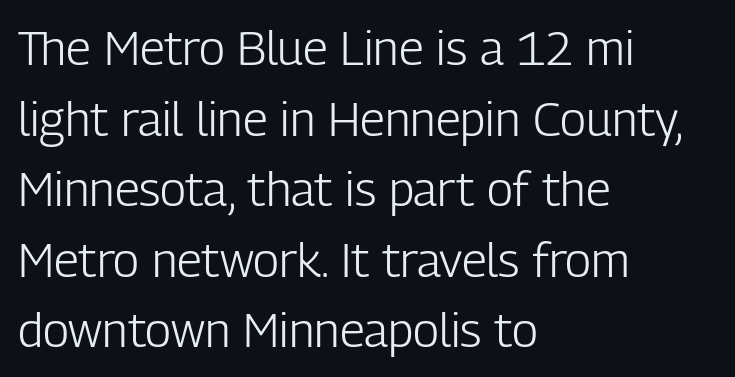
The image shows 48 px light, condensed sans-serif type, upright; set left-aligned, normal line spacing (1.47x), normal letter spacing, not underlined; low stroke contrast and a medium x-height.
